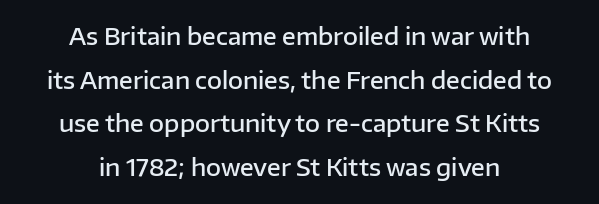
The image shows 23 px text type, upright; set centered, loose line spacing (1.9x), normal letter spacing, not underlined.
